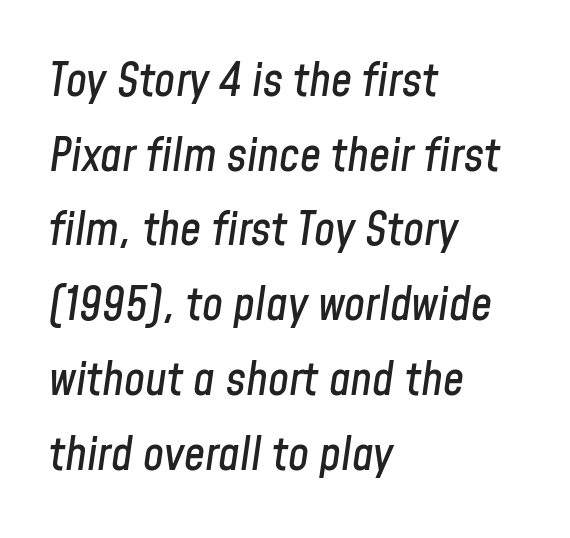
{"italic": "yes", "lean": "right", "slant_degrees": 8, "width": "condensed", "stroke_contrast": "low", "x_height": "medium", "monospaced": "no", "underline": "no", "align": "left", "line_spacing": "normal", "line_spacing_ratio": 1.59, "letter_spacing": "normal", "letter_spacing_em": 0.0, "glyph_px": 47}
